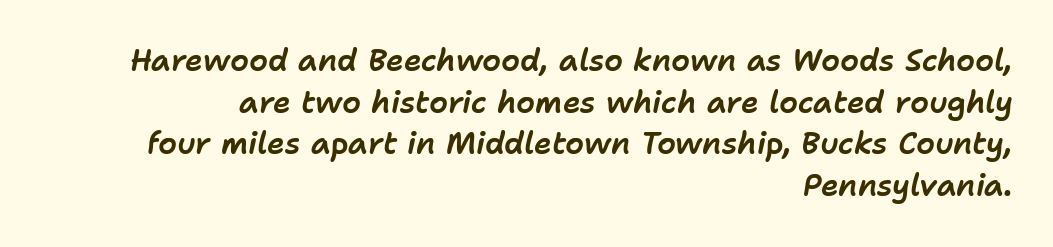
Nobody touched the tracking dial on this one. These lines are set flush right with a ragged left edge. The area under the type is left untouched. The line-height multiplier appears to be the usual default. Emphasis-style slanted type is in use.
